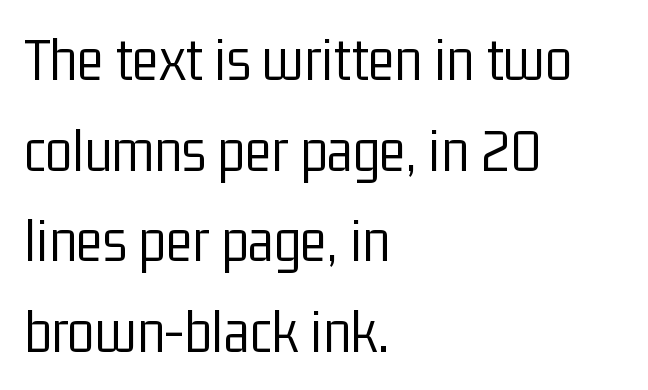
Q: Is the text bold? A: No.
Q: Is the text italic (slanted)? A: No, it is upright.
Q: Is the typeface a serif or a sans-serif typeface? A: Sans-serif.
Q: Is the text underlined? A: No.
Q: How is the paragraph aligned? A: Left-aligned.
Q: Is the spacing between letters normal or unusually wide? A: Normal.
Q: Is the spacing between lines tight, normal or loose? A: Normal.
Q: Width (condensed, normal, or wide)? A: Condensed.
Q: Stroke contrast? A: Low.
Q: x-height? A: Medium.
Q: Monospaced? A: No.
